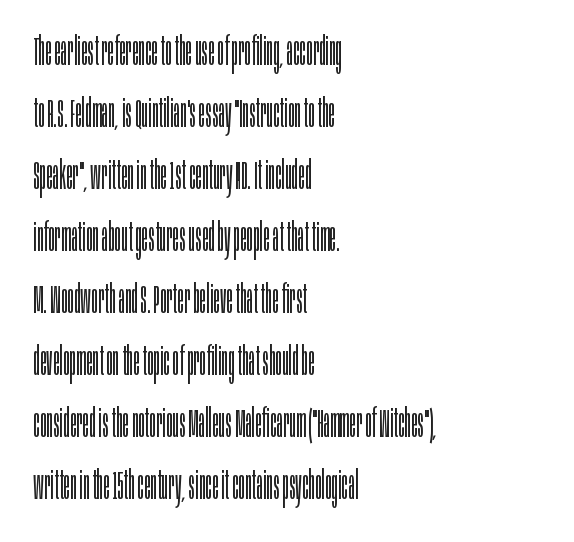
Check where the strokes stop: nothing finishes them off — pure sans. A bare baseline throughout the passage. The paragraph has a hard left edge and a soft right edge. Do the letters lean? They stand straight.
